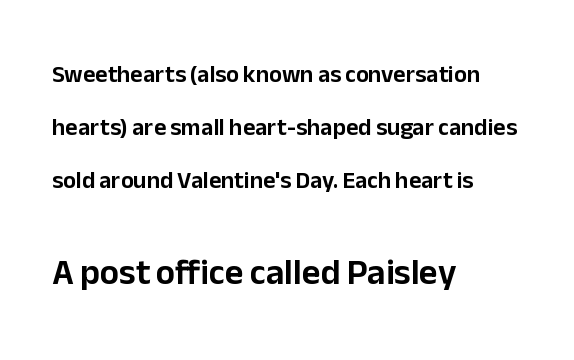
{"serif": "no", "italic": "no", "width": "normal", "stroke_contrast": "low", "x_height": "medium", "monospaced": "no", "underline": "no", "align": "left", "line_spacing": "loose", "line_spacing_ratio": 2.2, "letter_spacing": "normal", "letter_spacing_em": 0.0, "larger_block": "second", "size_ratio": 1.5, "glyph_px": 36}
